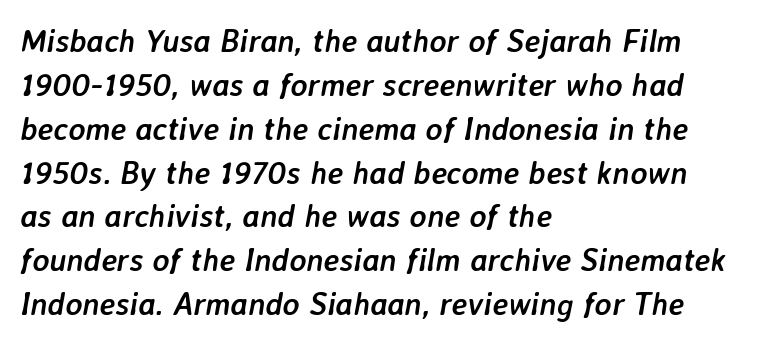
The image shows 32 px semibold type, italic (leaning right); set left-aligned, normal line spacing (1.37x), normal letter spacing, not underlined; low stroke contrast and a medium x-height.
